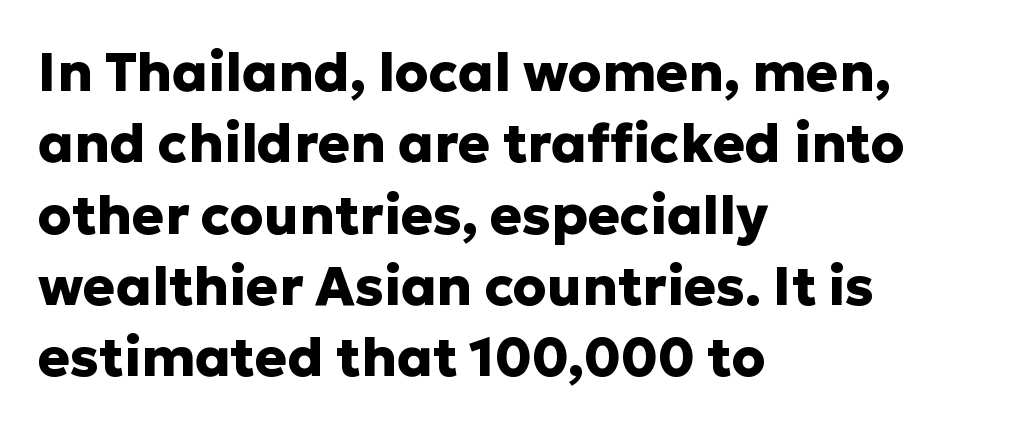
The image shows 54 px heavy sans-serif type, upright; set left-aligned, normal line spacing (1.32x), normal letter spacing, not underlined; low stroke contrast and a medium x-height.
